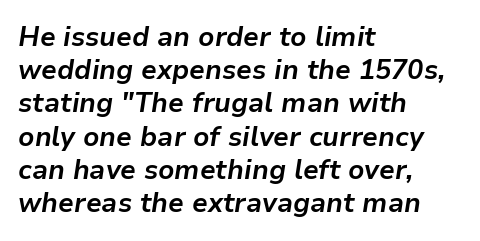
The image shows 27 px bold type, italic (leaning right); set left-aligned, line spacing 1.23x, normal letter spacing, not underlined.
